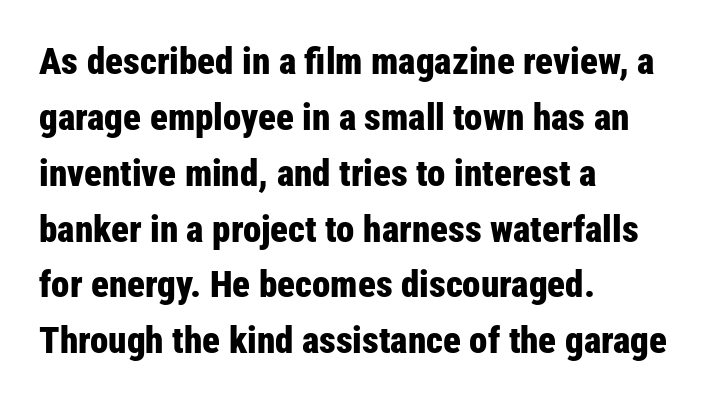
{"serif": "no", "italic": "no", "bold": "yes", "weight": "bold", "width": "condensed", "stroke_contrast": "low", "x_height": "medium", "monospaced": "no", "underline": "no", "align": "left", "line_spacing": "normal", "line_spacing_ratio": 1.51, "letter_spacing": "normal", "letter_spacing_em": 0.0, "glyph_px": 37}
